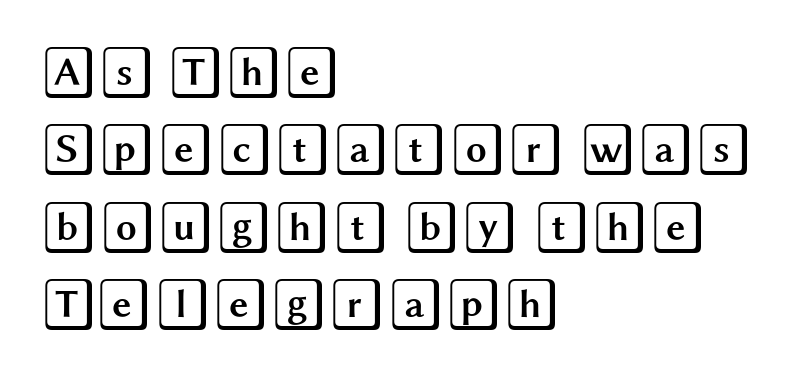
{"italic": "no", "width": "wide", "x_height": "large", "underline": "no", "align": "left", "line_spacing": "normal", "line_spacing_ratio": 1.46, "letter_spacing": "normal", "letter_spacing_em": 0.0, "glyph_px": 53}
